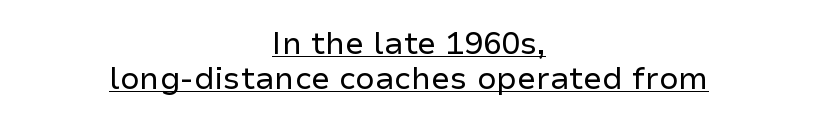
Students, note that the glyphs here touch the page at normal intervals. This rendering uses center alignment, leaving both contours irregular but symmetric. You can see a thin bar hugging the bottom of the glyphs. Does the type have serifs? No, each stem ends abruptly. The face looks like a standard text weight, possibly lighter. Characters remain perfectly vertical along every line.
